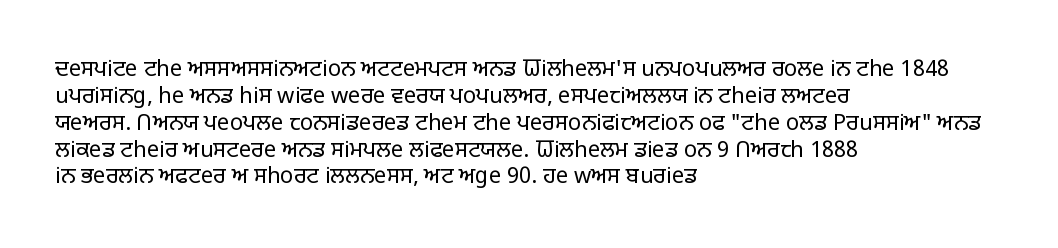
Honestly, the letter spacing is just normal — you wouldn't notice it. A student would call this left alignment; a typographer would say flush left, rag right. The font sits on the lighter half of the weight spectrum, regular included. Just letters on the line, the space beneath them empty.
